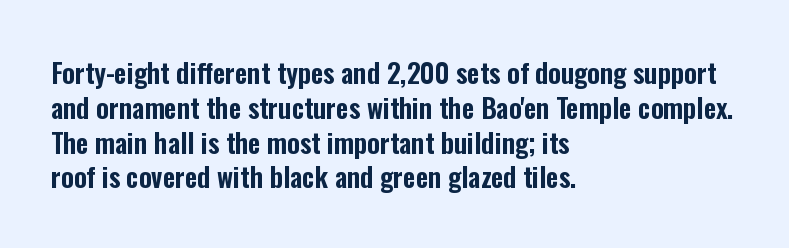
Q: Is the text italic (slanted)? A: No, it is upright.
Q: Is the text underlined? A: No.
Q: How is the paragraph aligned? A: Left-aligned.
Q: Is the spacing between letters normal or unusually wide? A: Normal.
Q: Is the spacing between lines tight, normal or loose? A: Normal.
